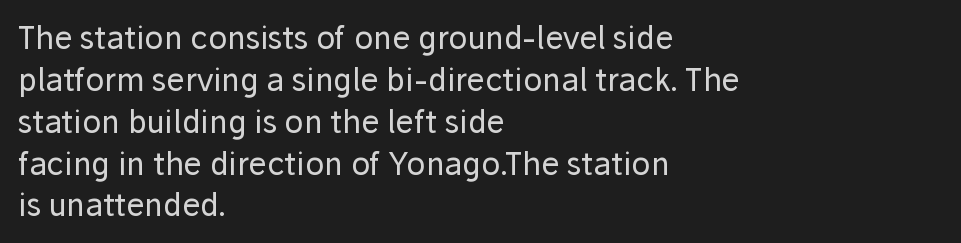
{"serif": "no", "italic": "no", "bold": "no", "weight": "regular", "width": "normal", "stroke_contrast": "low", "x_height": "medium", "monospaced": "no", "underline": "no", "align": "left", "line_spacing": "normal", "line_spacing_ratio": 1.35, "letter_spacing": "normal", "letter_spacing_em": 0.0, "glyph_px": 31}
